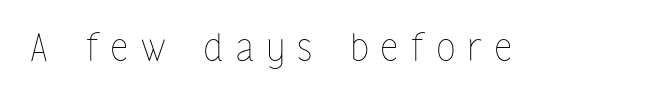
The passage shown is not underscored anywhere. In terms of posture, this sample is upright. Proportional: the letters do not fall into vertical columns. Vertical stems look standard width or narrower in stroke. The tracking jumps out immediately: characters are airy and widely separated.
